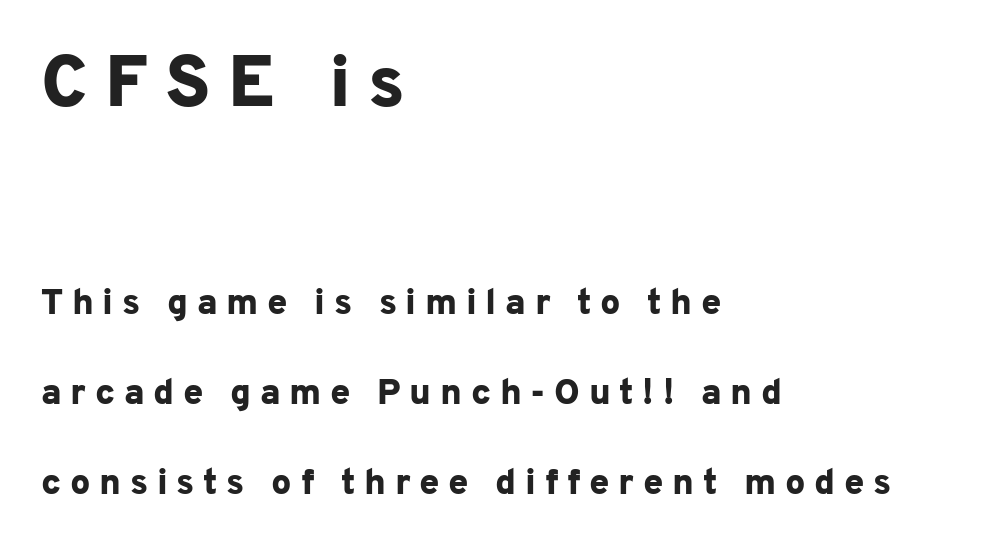
Q: Is the text bold? A: Yes.
Q: Is the text italic (slanted)? A: No, it is upright.
Q: Is the typeface a serif or a sans-serif typeface? A: Sans-serif.
Q: Is the text underlined? A: No.
Q: How is the paragraph aligned? A: Left-aligned.
Q: Is the spacing between letters normal or unusually wide? A: Unusually wide.
Q: Is the spacing between lines tight, normal or loose? A: Loose.
Q: Which block of text is set in a larger size, the first (top) or the second (bottom)? A: The first (top) one.
Q: Width (condensed, normal, or wide)? A: Normal.
Q: Stroke contrast? A: Low.
Q: x-height? A: Medium.
Q: Monospaced? A: No.
